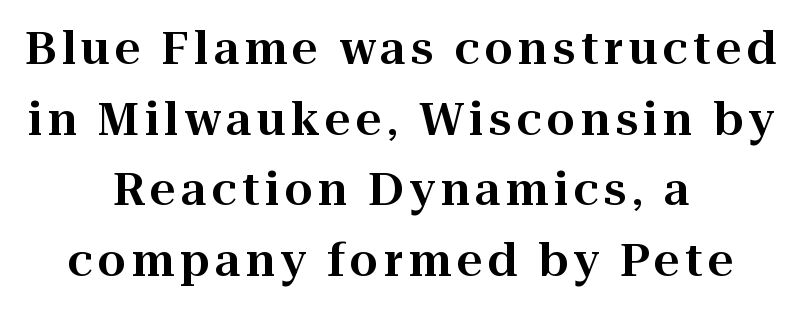
This sample uses a serif face. Nope, not italic — everything's standing straight. Reading down the block, each line starts at a different indent, mirrored at its end. The zone under the glyphs is completely vacant. Baseline-to-baseline distance is the conventional proportion of letter height. Each letter keeps its own natural width here, so spacing adapts to shape.
